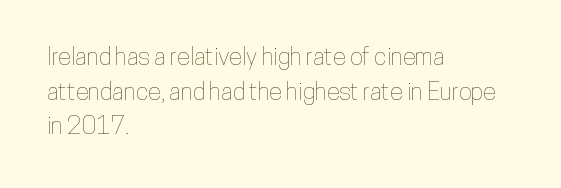
The compositor pushed each line to the left boundary. Compared with typical paragraphs, the rows here are spaced about the same. Here the glyphs are tracked normally, forming tight word shapes. Check the space under the baseline: it is left empty. You can tell it's not italic because the verticals are truly vertical.
